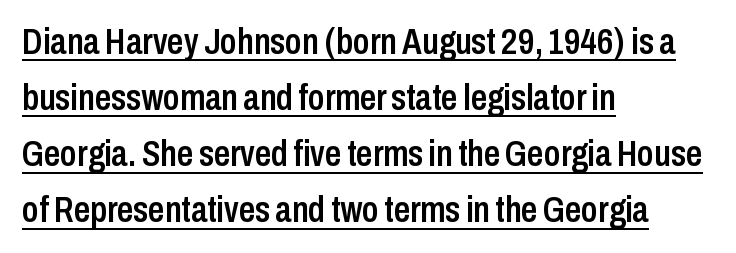
Q: Is the text bold? A: Semi-bold.
Q: Is the text italic (slanted)? A: No, it is upright.
Q: Is the typeface a serif or a sans-serif typeface? A: Sans-serif.
Q: Is the text underlined? A: Yes.
Q: How is the paragraph aligned? A: Left-aligned.
Q: Is the spacing between letters normal or unusually wide? A: Normal.
Q: Is the spacing between lines tight, normal or loose? A: Normal.
Q: Width (condensed, normal, or wide)? A: Condensed.
Q: Stroke contrast? A: Low.
Q: x-height? A: Medium.
Q: Monospaced? A: No.
